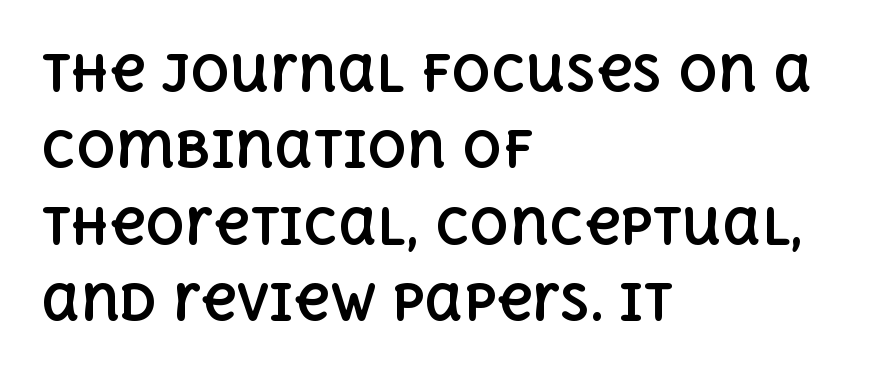
The specimen reads as upright at a glance. The font is running at its bold setting. These lines stack with their left ends in a neat column. Words float on clear page, feet unadorned.
